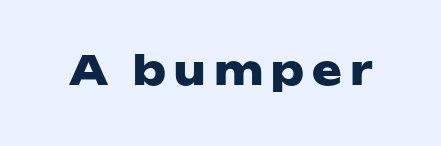
Q: Is the text bold? A: Yes.
Q: Is the text italic (slanted)? A: No, it is upright.
Q: Is the typeface a serif or a sans-serif typeface? A: Sans-serif.
Q: Is the text underlined? A: No.
Q: Is the spacing between letters normal or unusually wide? A: Unusually wide.
Q: Width (condensed, normal, or wide)? A: Wide.
Q: Stroke contrast? A: Low.
Q: x-height? A: Medium.
Q: Monospaced? A: No.
